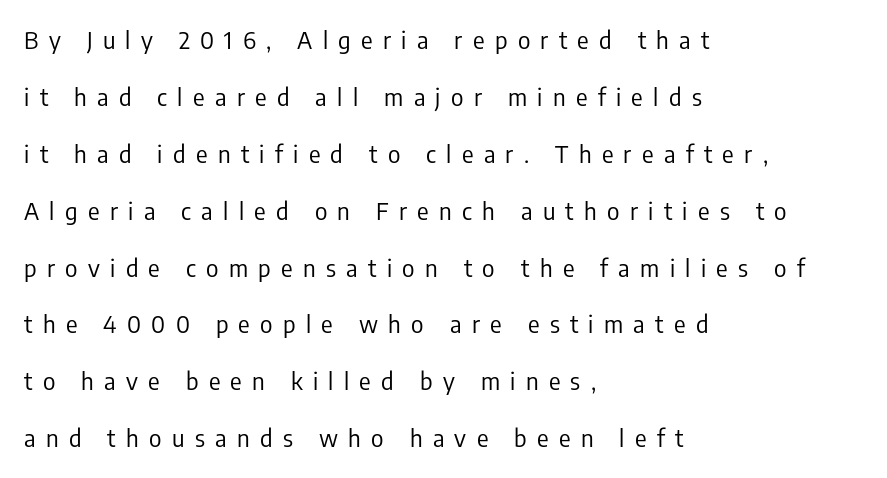
Q: Is the text bold? A: No.
Q: Is the text italic (slanted)? A: No, it is upright.
Q: Is the text underlined? A: No.
Q: How is the paragraph aligned? A: Left-aligned.
Q: Is the spacing between letters normal or unusually wide? A: Unusually wide.
Q: Is the spacing between lines tight, normal or loose? A: Loose.
